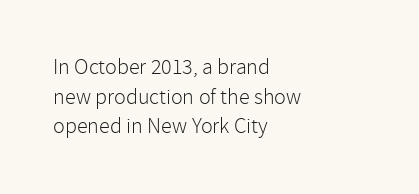
{"italic": "no", "bold": "no", "underline": "no", "align": "left", "line_spacing": "normal", "line_spacing_ratio": 1.35, "letter_spacing": "normal", "letter_spacing_em": 0.0, "glyph_px": 22}
